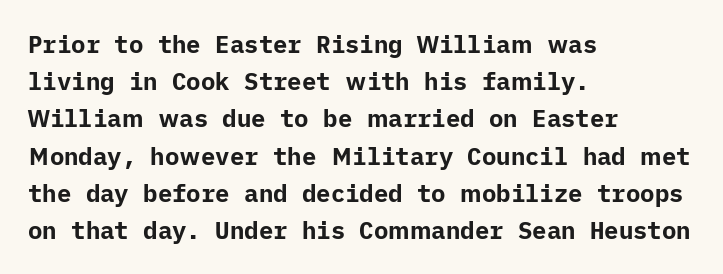
The image shows 24 px bold type, upright; set left-aligned, normal line spacing (1.55x), normal letter spacing, not underlined.
